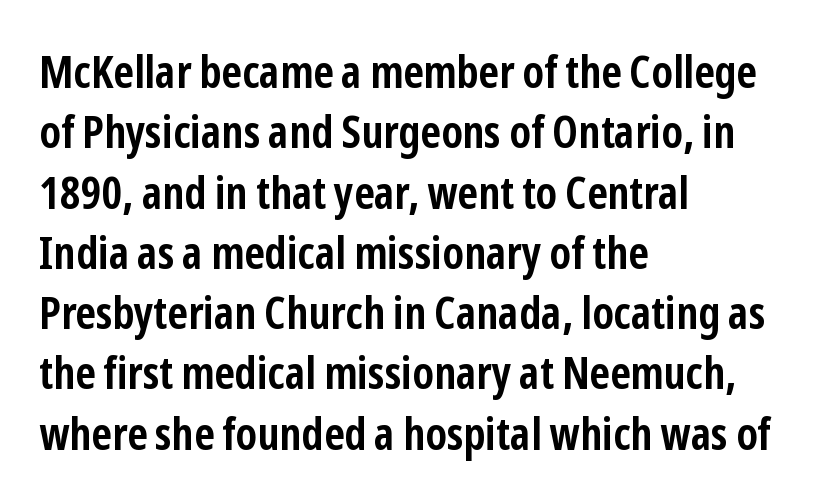
The designer left line spacing at the default. I'd describe the lettering as bold — thick and assertive. Italic? Not at all — the glyphs are vertical. All the whitespace from short lines collects on the right.
